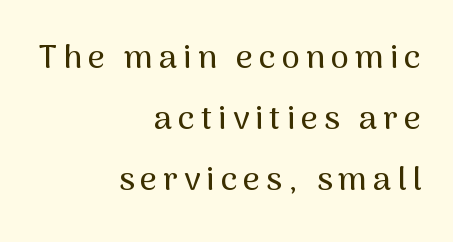
Q: Is the text italic (slanted)? A: No, it is upright.
Q: Is the typeface a serif or a sans-serif typeface? A: Sans-serif.
Q: Is the text underlined? A: No.
Q: How is the paragraph aligned? A: Right-aligned.
Q: Width (condensed, normal, or wide)? A: Normal.
Q: Stroke contrast? A: Medium.
Q: x-height? A: Medium.
Q: Monospaced? A: No.
